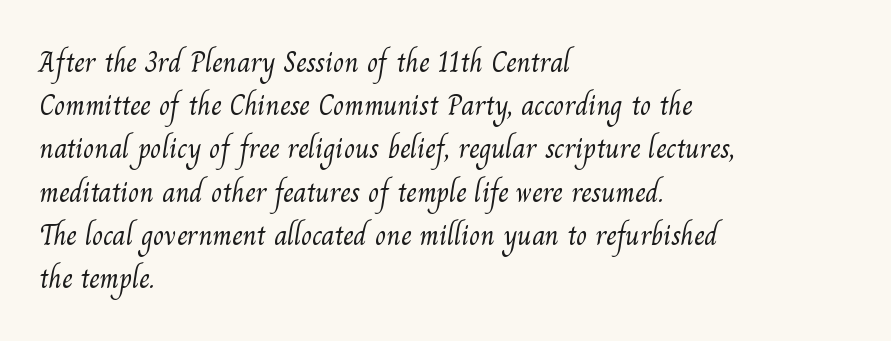
Q: Is the text bold? A: No.
Q: Is the typeface a serif or a sans-serif typeface? A: Serif.
Q: Is the text underlined? A: No.
Q: How is the paragraph aligned? A: Left-aligned.
Q: Is the spacing between letters normal or unusually wide? A: Normal.
Q: Is the spacing between lines tight, normal or loose? A: Normal.
Q: Width (condensed, normal, or wide)? A: Normal.
Q: Stroke contrast? A: Medium.
Q: x-height? A: Small.
Q: Monospaced? A: No.
